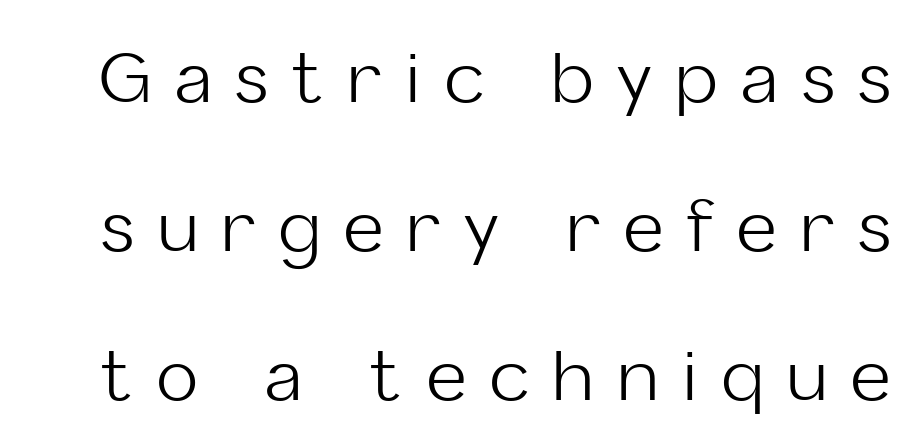
The image shows 69 px light sans-serif type, upright; set loose line spacing (2.16x), unusually wide letter spacing (+0.35 em), not underlined; low stroke contrast and a medium x-height.
